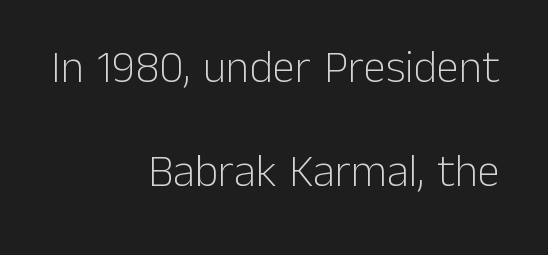
Does the leading feel generous? Absolutely, it's lavish. This sample has the flowing, uneven cadence of proportional lettering. The lines are quadded right. Heft: none added — not bold. Italic? Not at all — the glyphs are vertical. Here the glyphs are tracked normally, forming tight word shapes.
